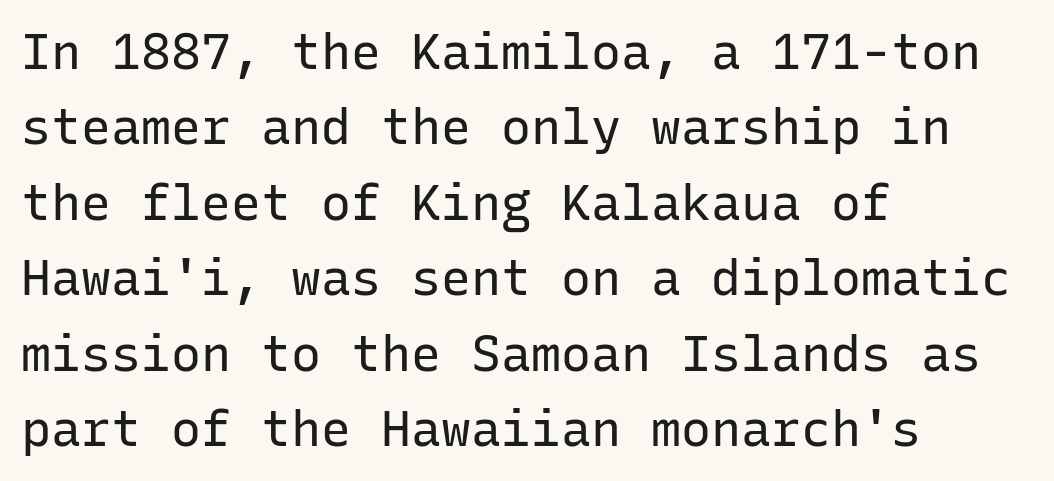
Spacing verdict: monospaced, one width for all characters. The font family rendered here belongs to the sans-serif group. Descenders hang freely into open space. Interline gaps are of average width in this sample.
